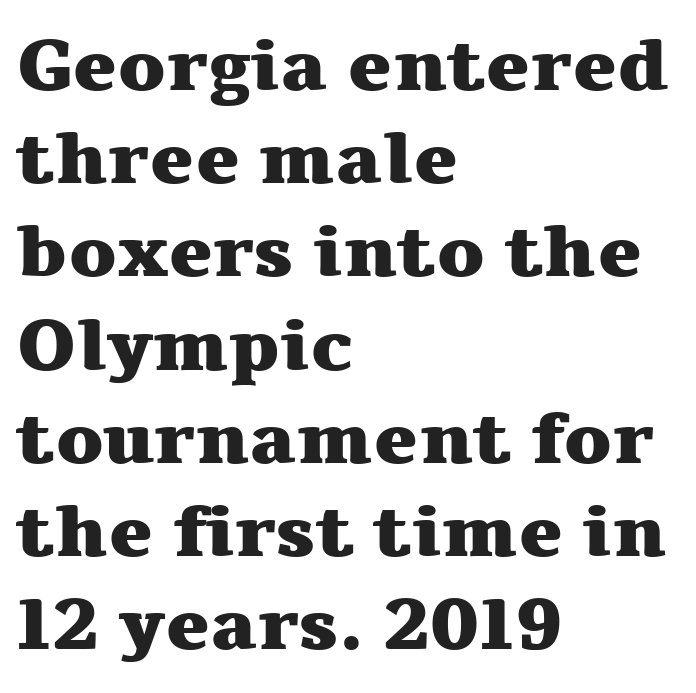
The lines in this sample share a left origin and differ only in where they stop. Default kerning and tracking; the words read as compact shapes. Here the designer chose a conventional face with non-uniform glyph widths. Clear beneath every line of the passage.
